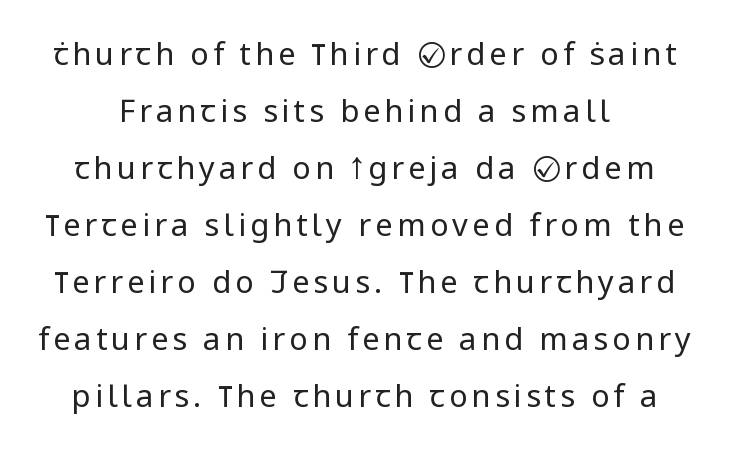
The font's upright variant was chosen for this text. The letterforms sit at book weight or below. Serifs: no, the terminals of the letterforms are clean. Plain, unruled lines of type. Do the characters align in a grid? No, the font is proportional.
